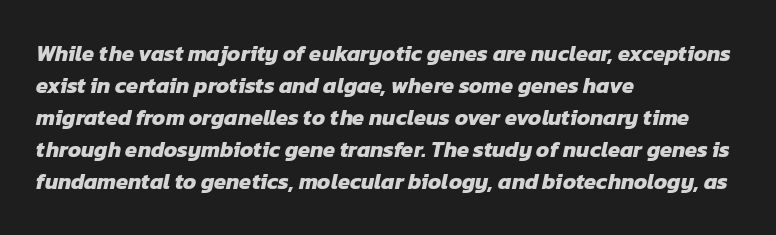
Q: Is the text bold? A: Yes.
Q: Is the text underlined? A: No.
Q: How is the paragraph aligned? A: Left-aligned.
Q: Is the spacing between letters normal or unusually wide? A: Normal.
Q: Is the spacing between lines tight, normal or loose? A: Normal.
